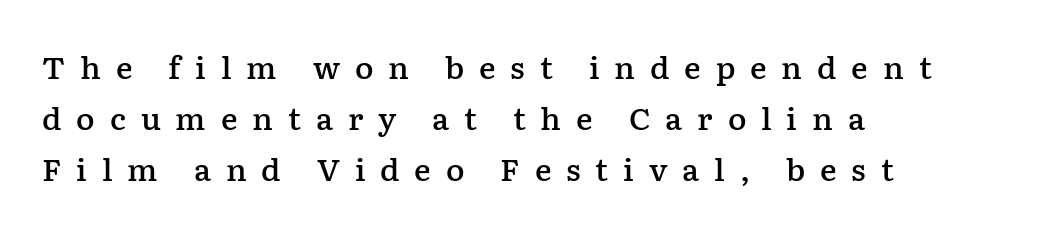
{"serif": "yes", "italic": "no", "bold": "semi", "weight": "semibold", "width": "normal", "stroke_contrast": "low", "x_height": "medium", "monospaced": "no", "underline": "no", "align": "left", "line_spacing": "normal", "line_spacing_ratio": 1.65, "letter_spacing": "wide", "letter_spacing_em": 0.48, "glyph_px": 31}
